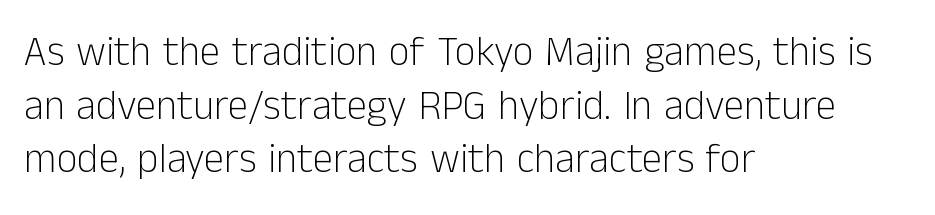
{"serif": "no", "italic": "no", "bold": "no", "weight": "light", "width": "normal", "stroke_contrast": "low", "x_height": "medium", "monospaced": "no", "underline": "no", "align": "left", "line_spacing": "normal", "line_spacing_ratio": 1.31, "letter_spacing": "normal", "letter_spacing_em": 0.0, "glyph_px": 41}
